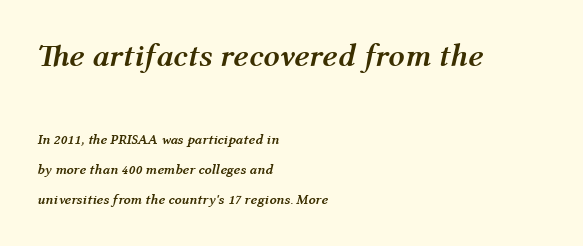
{"italic": "yes", "lean": "right", "slant_degrees": 12, "bold": "yes", "weight": "semibold", "width": "normal", "stroke_contrast": "medium", "x_height": "medium", "monospaced": "no", "underline": "no", "align": "left", "line_spacing": "loose", "line_spacing_ratio": 2.14, "letter_spacing": "normal", "letter_spacing_em": 0.0, "larger_block": "first", "size_ratio": 2.29, "glyph_px": 32}
